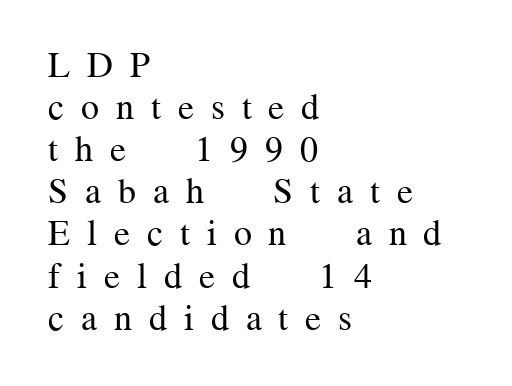
{"serif": "yes", "italic": "no", "bold": "no", "weight": "regular", "width": "normal", "stroke_contrast": "medium", "x_height": "medium", "monospaced": "no", "underline": "no", "align": "left", "line_spacing_ratio": 1.17, "letter_spacing": "wide", "letter_spacing_em": 0.47, "glyph_px": 36}
